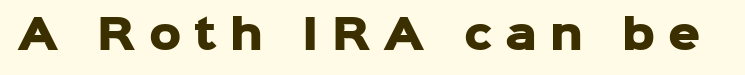
The image shows 40 px heavy sans-serif type, upright; set unusually wide letter spacing (+0.33 em), not underlined; low stroke contrast and a medium x-height.
